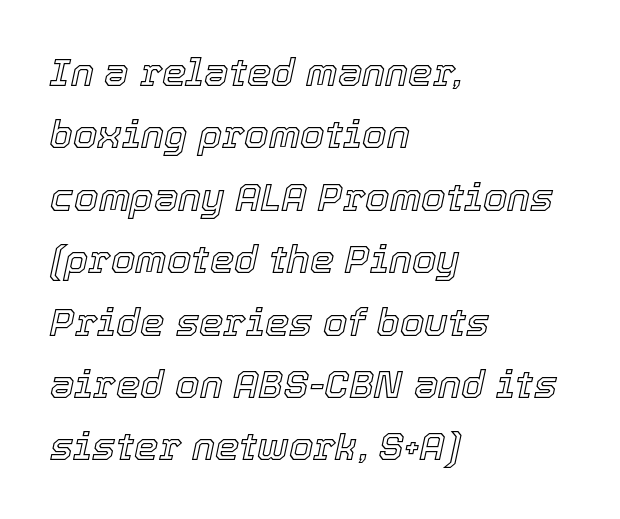
Has an underline been added? It has not. In CSS terms this would be text-align: left. Leading matches the norm, producing a regular column. These lines were composed using italics. The horizontal fit of the characters is conventional and even. These lines are rendered in a variable-pitch font.
